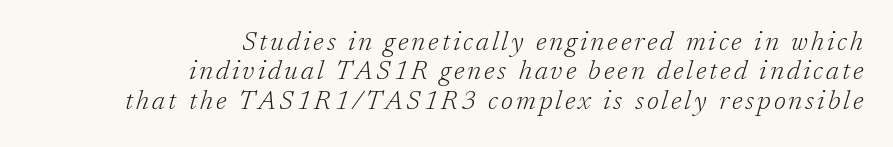
{"italic": "yes", "lean": "right", "slant_degrees": 17, "bold": "no", "underline": "no", "align": "right", "line_spacing": "tight", "line_spacing_ratio": 1.09, "glyph_px": 27}
